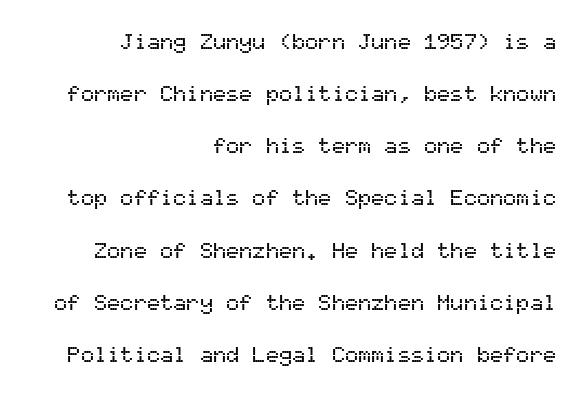
{"italic": "no", "underline": "no", "align": "right", "line_spacing": "loose", "line_spacing_ratio": 2.37, "letter_spacing": "normal", "letter_spacing_em": 0.0, "glyph_px": 22}
